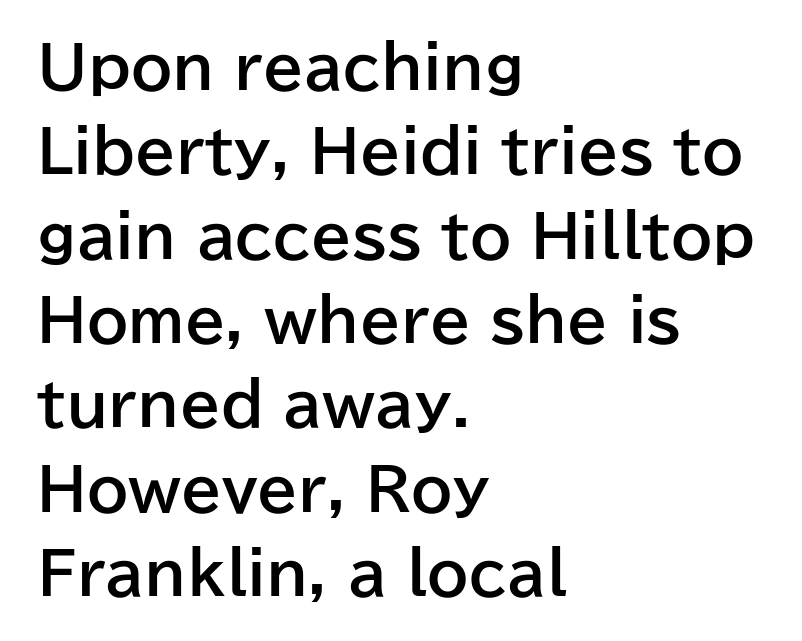
You could not count columns in this text — the font is proportionally spaced. The vertical gap from one line to the next is medium. These words are printed bold, with thick strokes throughout. Note: no serifs on the glyphs.
